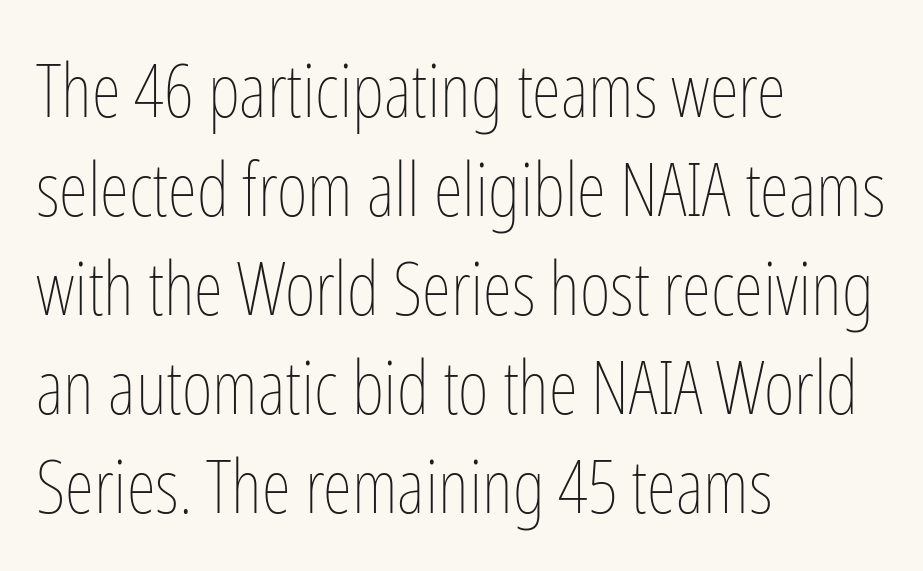
Q: Is the text bold? A: No.
Q: Is the text italic (slanted)? A: No, it is upright.
Q: Is the text underlined? A: No.
Q: How is the paragraph aligned? A: Left-aligned.
Q: Is the spacing between letters normal or unusually wide? A: Normal.
Q: Is the spacing between lines tight, normal or loose? A: Normal.
Q: Width (condensed, normal, or wide)? A: Condensed.
Q: Stroke contrast? A: Low.
Q: x-height? A: Medium.
Q: Monospaced? A: No.
